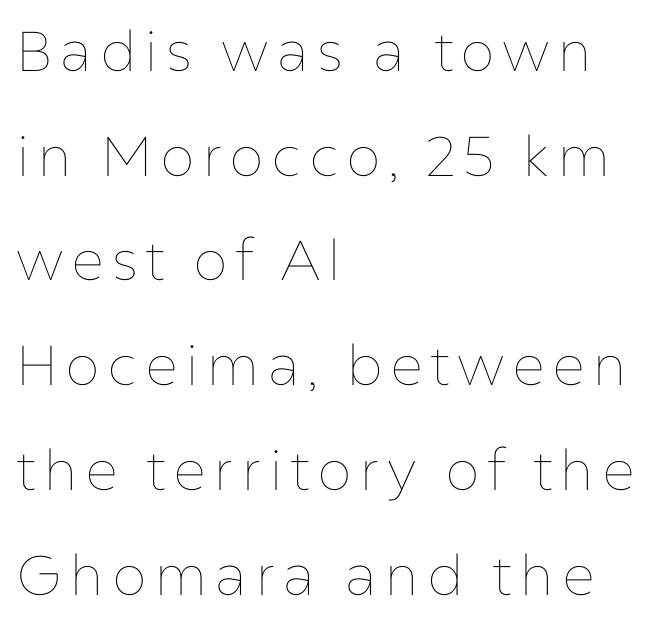
Q: Is the text bold? A: No.
Q: Is the text italic (slanted)? A: No, it is upright.
Q: Is the text underlined? A: No.
Q: How is the paragraph aligned? A: Left-aligned.
Q: Width (condensed, normal, or wide)? A: Normal.
Q: Stroke contrast? A: Low.
Q: x-height? A: Medium.
Q: Monospaced? A: No.
